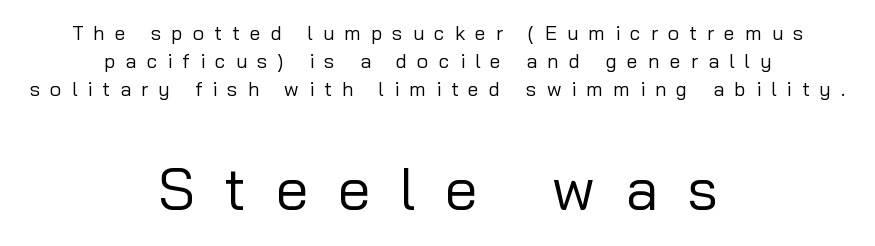
{"serif": "no", "italic": "no", "bold": "no", "weight": "regular", "width": "normal", "stroke_contrast": "low", "x_height": "medium", "monospaced": "no", "underline": "no", "align": "center", "line_spacing": "normal", "line_spacing_ratio": 1.4, "letter_spacing": "wide", "letter_spacing_em": 0.5, "larger_block": "second", "size_ratio": 2.95, "glyph_px": 59}
